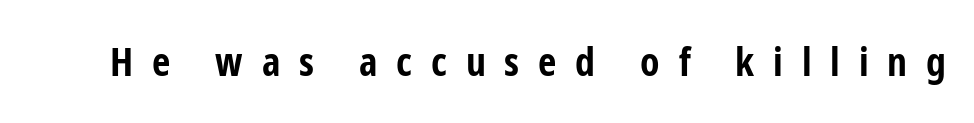
The image shows 40 px bold, condensed sans-serif type, upright; set unusually wide letter spacing (+0.47 em), not underlined; low stroke contrast and a medium x-height.
